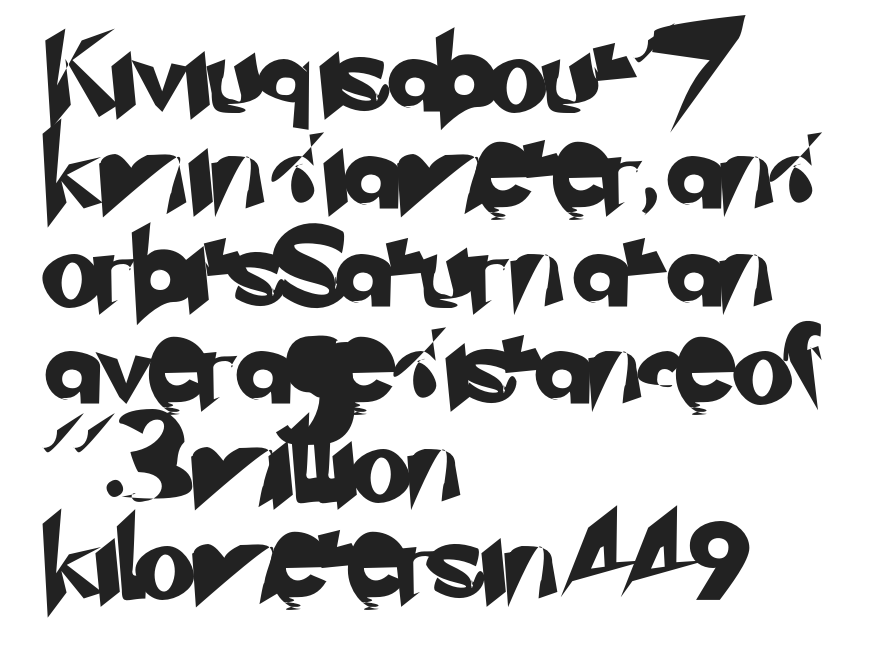
Rule under the text: the space is simply empty. The text block is weighted toward the left margin, trailing off unevenly rightward. The line-height multiplier appears to be the usual default. The passage shown has conventional tracking throughout. Varying glyph widths throughout — classic text-font behaviour. Grotesque or geometric, the face here clearly has no serifs.
